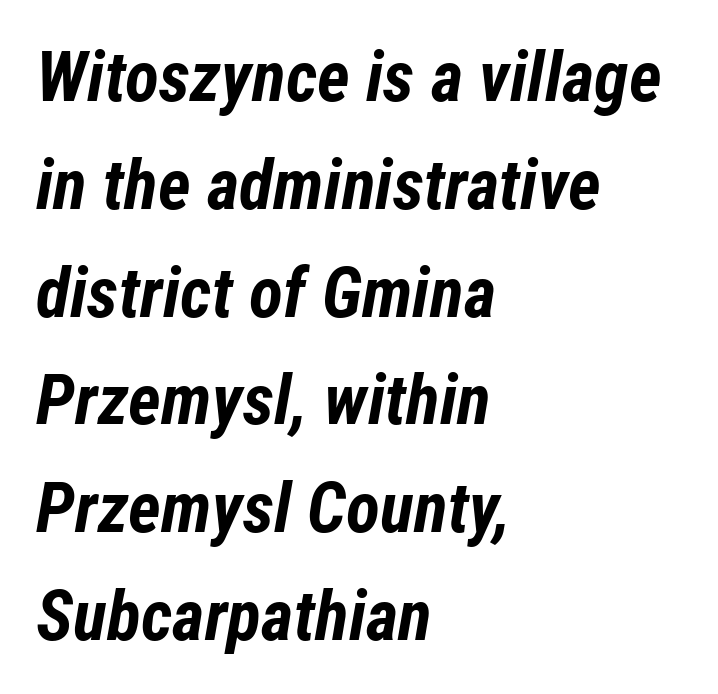
Q: Is the text bold? A: Yes.
Q: Is the text italic (slanted)? A: Yes, it leans right by about 12 degrees.
Q: Is the text underlined? A: No.
Q: How is the paragraph aligned? A: Left-aligned.
Q: Is the spacing between letters normal or unusually wide? A: Normal.
Q: Is the spacing between lines tight, normal or loose? A: Normal.
Q: Width (condensed, normal, or wide)? A: Condensed.
Q: Stroke contrast? A: Low.
Q: x-height? A: Medium.
Q: Monospaced? A: No.
